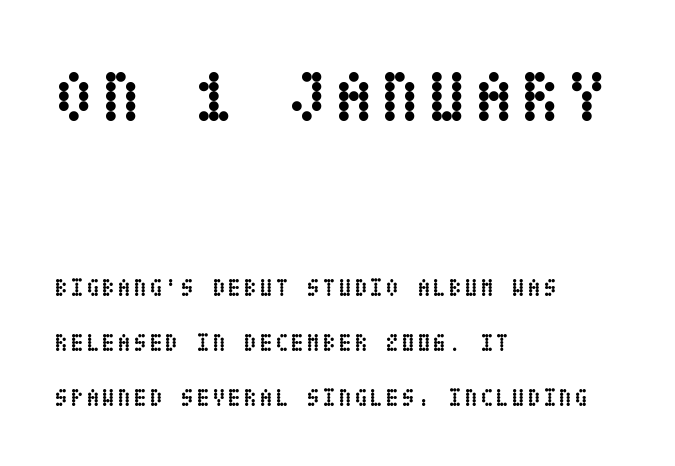
{"italic": "no", "bold": "yes", "weight": "semibold", "width": "condensed", "stroke_contrast": "low", "x_height": "large", "underline": "no", "align": "left", "line_spacing": "loose", "line_spacing_ratio": 2.29, "larger_block": "first", "size_ratio": 2.96, "glyph_px": 71}
